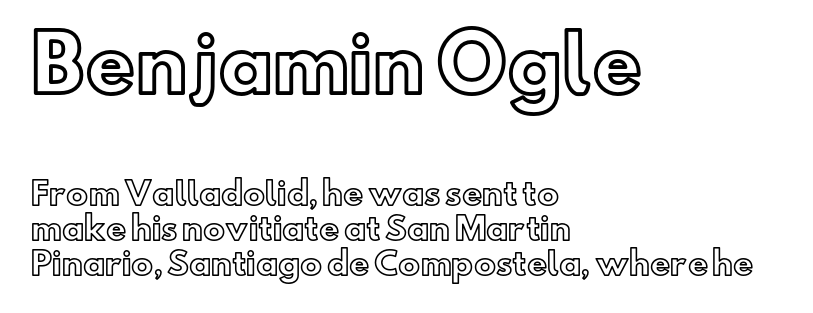
The line-height multiplier appears low, near solid setting. The line texture is even and compact thanks to regular tracking. The lines are quadded left. Vertical strokes here are truly vertical. Spacing verdict: proportional, widths tailored to each character.
